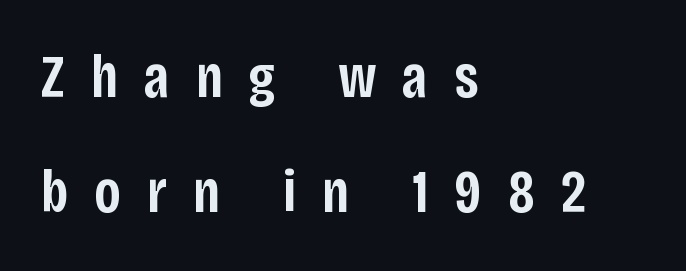
Observe the wide spacing: letters keep a clear distance from each other. Notice the wide empty band between every row — that's loose leading. Stems and bowls a touch heavier than normal — semibold. This rendering features lettering with no underline. The passage shown is typed in a proportional face where columns would drift.
